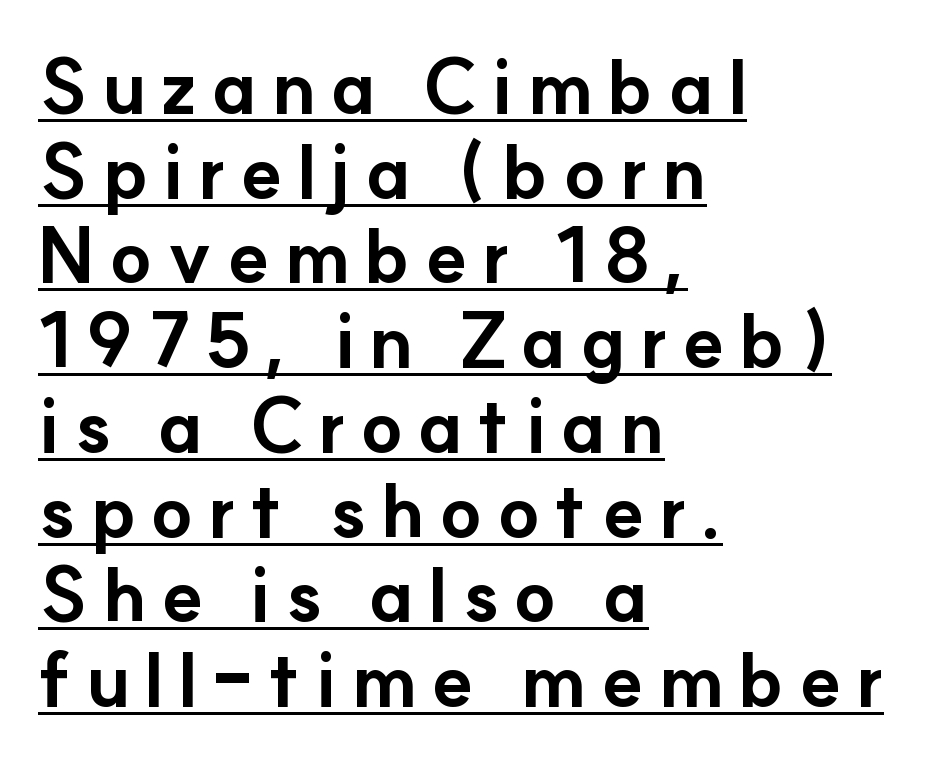
The axis of the letterforms is exactly vertical. Note: no serifs on the glyphs. Emphasis is given by a line drawn under the lettering. Cramped leading. Heavy-handed strokes throughout: this text is bold. The letters advance in unequal steps, a hallmark of proportional type.
